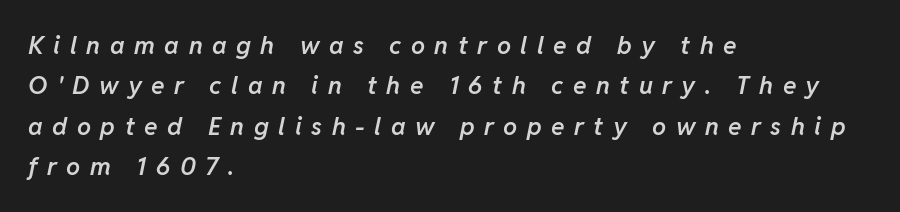
The image shows 25 px text type, italic (leaning right); set left-aligned, normal line spacing (1.62x), unusually wide letter spacing (+0.38 em), not underlined.
